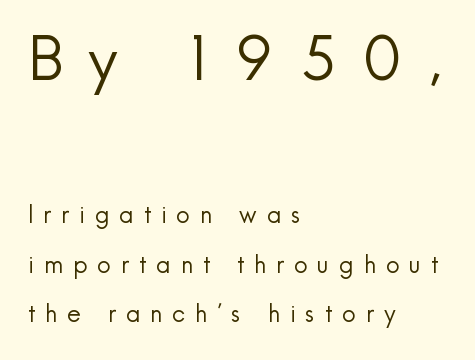
{"serif": "no", "italic": "no", "bold": "no", "weight": "regular", "width": "normal", "x_height": "small", "monospaced": "no", "underline": "no", "align": "left", "line_spacing": "loose", "line_spacing_ratio": 2.06, "letter_spacing": "wide", "letter_spacing_em": 0.42, "larger_block": "first", "size_ratio": 2.54, "glyph_px": 61}
